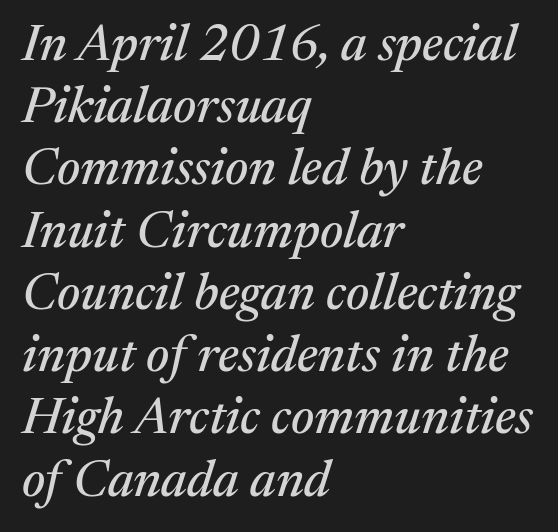
Q: Is the text italic (slanted)? A: Yes, it leans right by about 17 degrees.
Q: Is the typeface a serif or a sans-serif typeface? A: Serif.
Q: Is the text underlined? A: No.
Q: How is the paragraph aligned? A: Left-aligned.
Q: Is the spacing between letters normal or unusually wide? A: Normal.
Q: Width (condensed, normal, or wide)? A: Normal.
Q: Stroke contrast? A: Medium.
Q: x-height? A: Medium.
Q: Monospaced? A: No.
